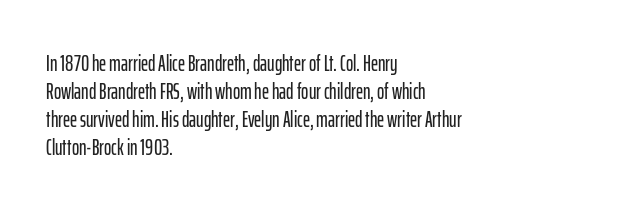
{"italic": "no", "underline": "no", "align": "left", "line_spacing": "normal", "line_spacing_ratio": 1.27, "letter_spacing": "normal", "letter_spacing_em": 0.0, "glyph_px": 22}
